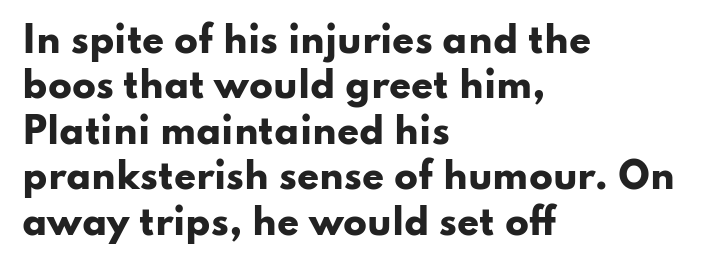
Q: Is the text bold? A: Yes.
Q: Is the text italic (slanted)? A: No, it is upright.
Q: Is the typeface a serif or a sans-serif typeface? A: Sans-serif.
Q: Is the text underlined? A: No.
Q: How is the paragraph aligned? A: Left-aligned.
Q: Is the spacing between letters normal or unusually wide? A: Normal.
Q: Is the spacing between lines tight, normal or loose? A: Normal.
Q: Width (condensed, normal, or wide)? A: Wide.
Q: Stroke contrast? A: Low.
Q: x-height? A: Small.
Q: Monospaced? A: No.
